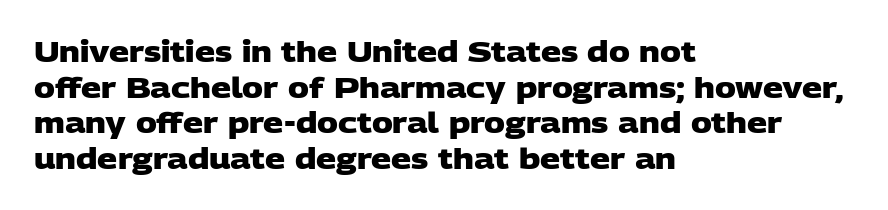
Nothing sits at the stroke ends, so this counts as sans-serif. Weight: bold. The text block is weighted toward the left margin, trailing off unevenly rightward. Short note: letters normally spaced. The foot of each line stays bare and open. The vertical gap from one line to the next is medium.
